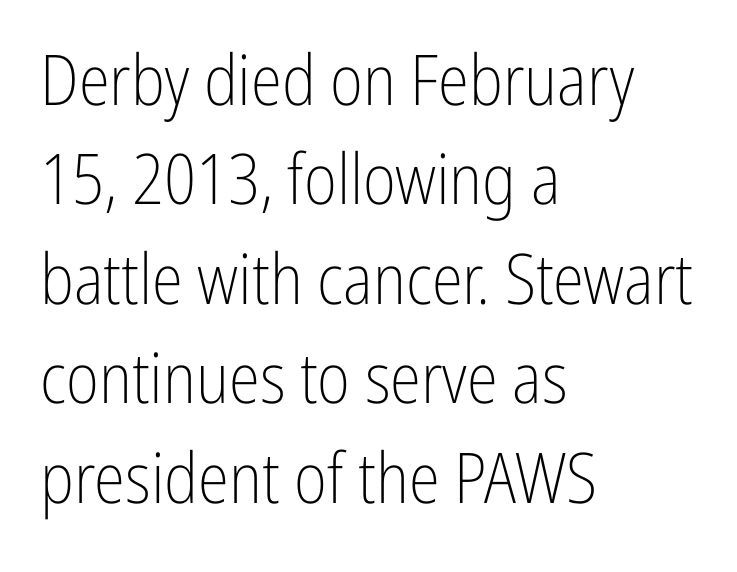
The image shows 70 px light, condensed sans-serif type, upright; set left-aligned, normal line spacing (1.42x), normal letter spacing, not underlined; low stroke contrast and a medium x-height.
